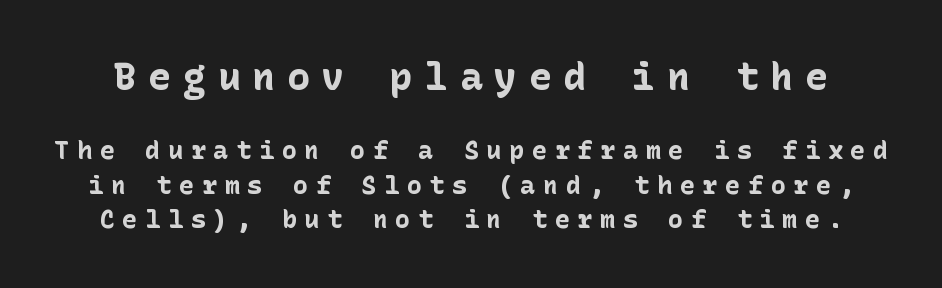
Caption: expanded tracking, letters set apart. If you measured baseline to baseline, you'd find a middling distance. In terms of letterform style, serifs are entirely absent. No word sits above an underline.
